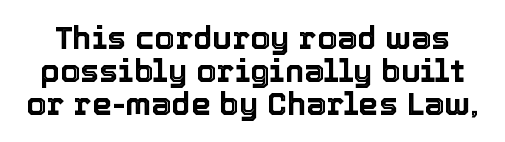
The image shows 32 px text type, upright; set tight line spacing (1.03x), normal letter spacing, not underlined; a medium x-height.
